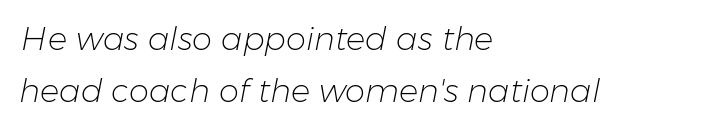
Q: Is the text bold? A: No.
Q: Is the text italic (slanted)? A: Yes, it leans right by about 11 degrees.
Q: Is the text underlined? A: No.
Q: How is the paragraph aligned? A: Left-aligned.
Q: Is the spacing between letters normal or unusually wide? A: Normal.
Q: Is the spacing between lines tight, normal or loose? A: Normal.
Q: Width (condensed, normal, or wide)? A: Normal.
Q: Stroke contrast? A: Low.
Q: x-height? A: Medium.
Q: Monospaced? A: No.
